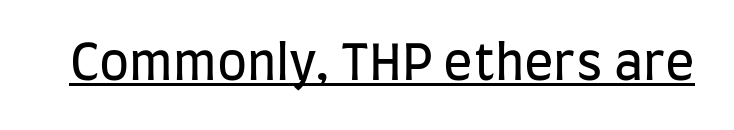
Emphasis is given by a line drawn under the lettering. Observe the ordinary spacing: letters are neighbours, not strangers. Note: no serifs on the glyphs. Unlike italic type, these characters show no tilt at all. Here the designer chose a conventional face with non-uniform glyph widths.
